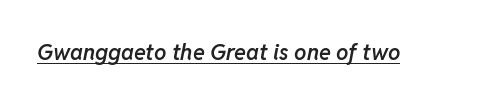
Check the space under the baseline: a stroke is drawn there. Stems and bowls a touch heavier than normal — semibold. When letters slant like this, we call the style italic. Standard letterfit; no display-style spreading of the glyphs.
